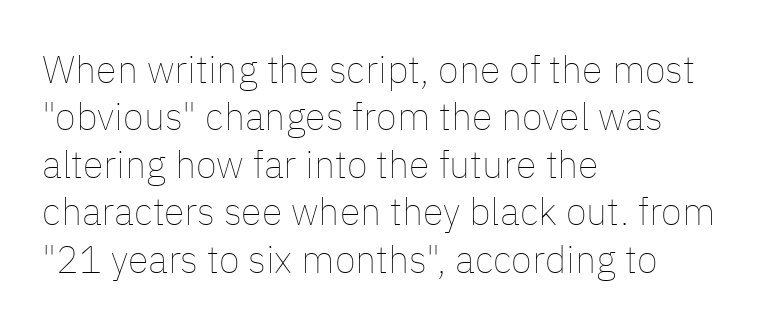
The image shows 38 px thin type, upright; set left-aligned, normal line spacing (1.25x), normal letter spacing, not underlined; low stroke contrast and a medium x-height.
